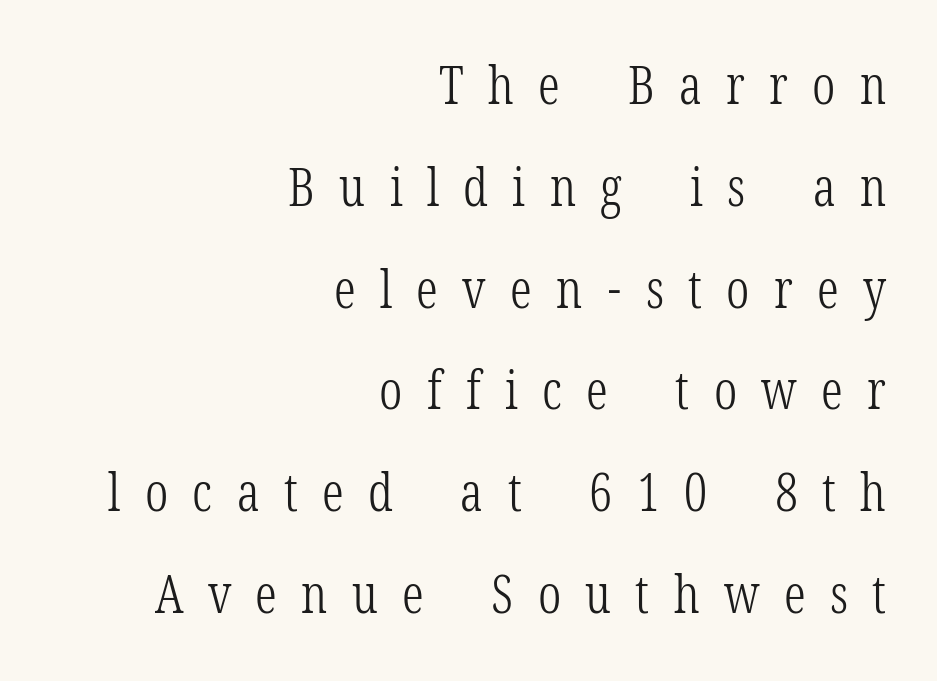
{"serif": "yes", "italic": "no", "bold": "no", "weight": "light", "width": "condensed", "stroke_contrast": "low", "x_height": "medium", "monospaced": "no", "underline": "no", "align": "right", "line_spacing": "loose", "line_spacing_ratio": 1.92, "letter_spacing": "wide", "letter_spacing_em": 0.46, "glyph_px": 53}
